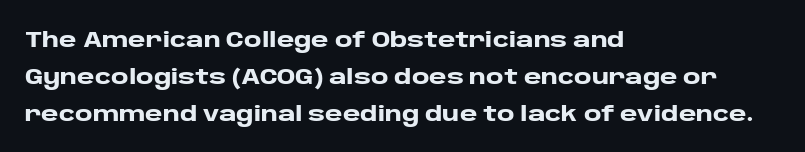
Bare-footed words on every line. Line starts are locked; line ends wander. The type is set solid horizontally, with unmodified tracking. In terms of posture, this sample is upright. Heavy-handed strokes throughout: this text is bold.
